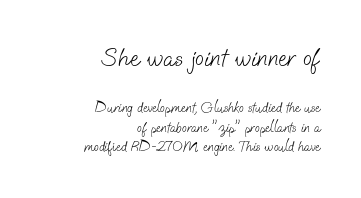
Think standard paragraph weight, or any step lighter than that. Any mark beneath the type? The region is blank. Large over small — that's the arrangement of the two blocks here. Casual observation: everything's shoved over to the right.
